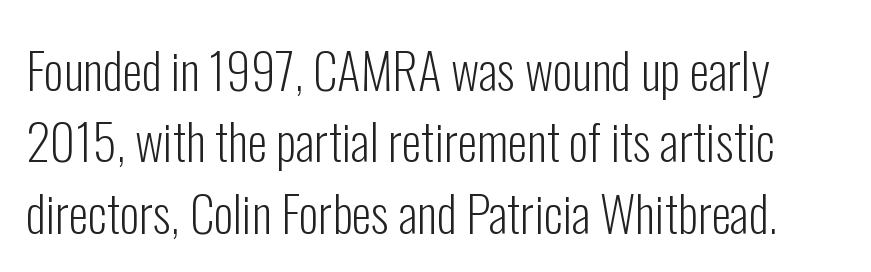
A normal amount of white space separates one row of letters from the next. Is the letter spacing exaggerated? No — it looks like the ordinary default. Quick note: not italic, upright. The baseline area is clear.
